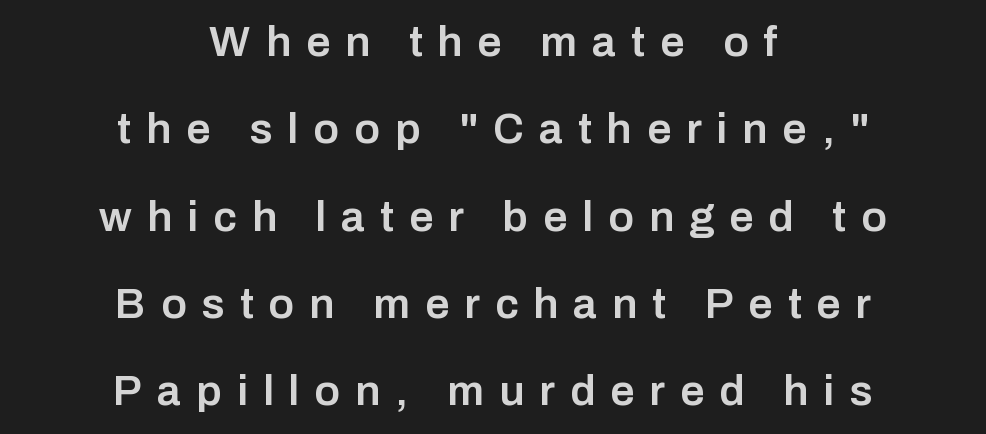
Successive baselines arrive slowly, with a big drop between each. These lines stack symmetrically, like a column narrowing and widening about its center. Posture: straight, roman, zero tilt. A typesetter would call this heavily tracked-out type.
